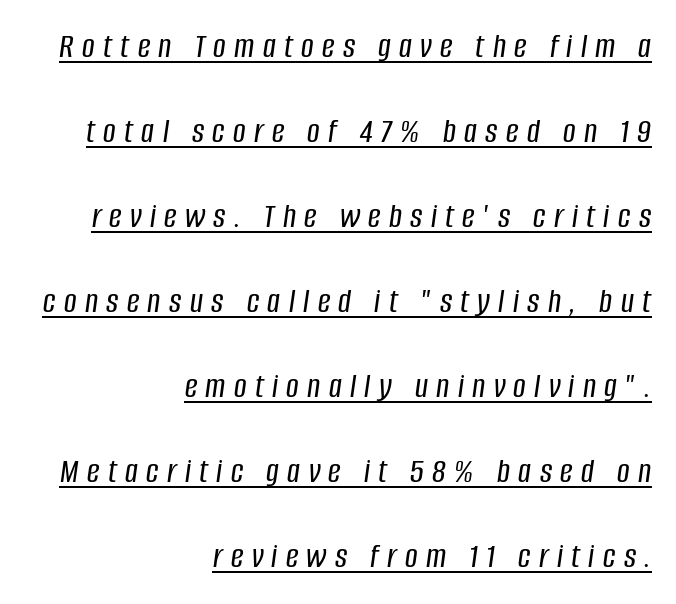
The image shows 35 px condensed type, italic (leaning right); set right-aligned, loose line spacing (2.43x), unusually wide letter spacing (+0.24 em), underlined; low stroke contrast and a large x-height.
